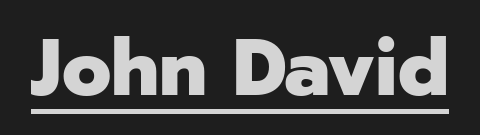
{"serif": "no", "italic": "no", "bold": "yes", "weight": "heavy", "width": "normal", "stroke_contrast": "low", "x_height": "medium", "monospaced": "no", "underline": "yes", "letter_spacing": "normal", "letter_spacing_em": 0.0, "glyph_px": 80}
